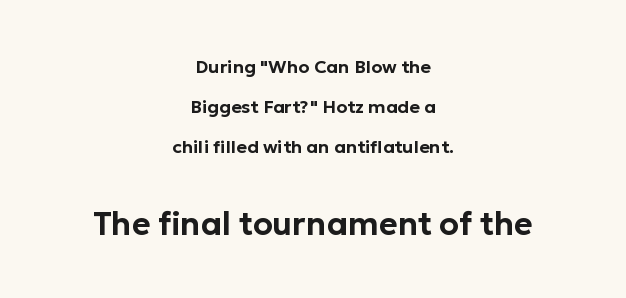
{"serif": "no", "italic": "no", "width": "normal", "stroke_contrast": "low", "x_height": "medium", "monospaced": "no", "underline": "no", "align": "center", "line_spacing": "loose", "line_spacing_ratio": 2.21, "letter_spacing": "normal", "letter_spacing_em": 0.0, "larger_block": "second", "size_ratio": 1.78, "glyph_px": 32}
